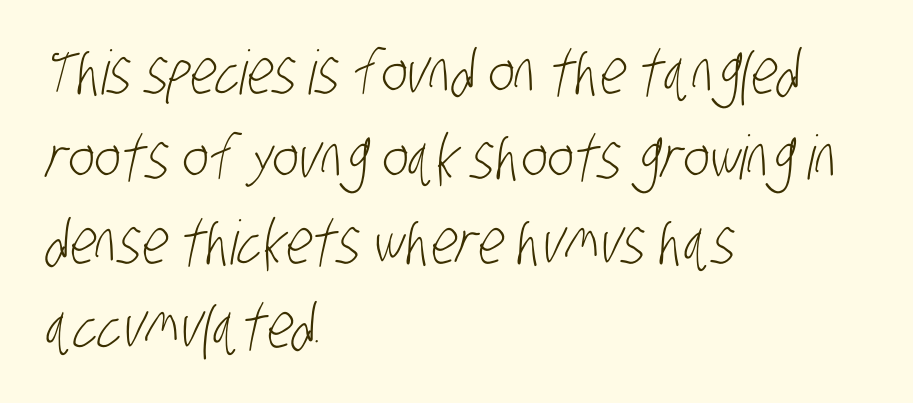
Q: Is the text bold? A: No.
Q: Is the typeface a serif or a sans-serif typeface? A: Sans-serif.
Q: Is the text underlined? A: No.
Q: How is the paragraph aligned? A: Left-aligned.
Q: Is the spacing between letters normal or unusually wide? A: Normal.
Q: Is the spacing between lines tight, normal or loose? A: Normal.
Q: Width (condensed, normal, or wide)? A: Condensed.
Q: Stroke contrast? A: Low.
Q: x-height? A: Large.
Q: Monospaced? A: No.
